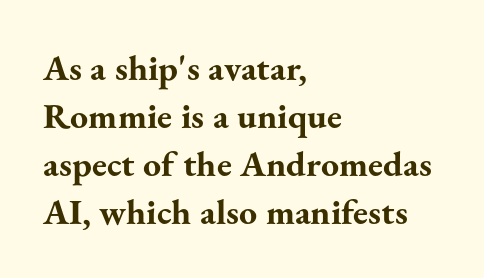
The image shows 36 px bold serif type, upright; set left-aligned, normal line spacing (1.33x), normal letter spacing, not underlined; medium stroke contrast and a small x-height.
